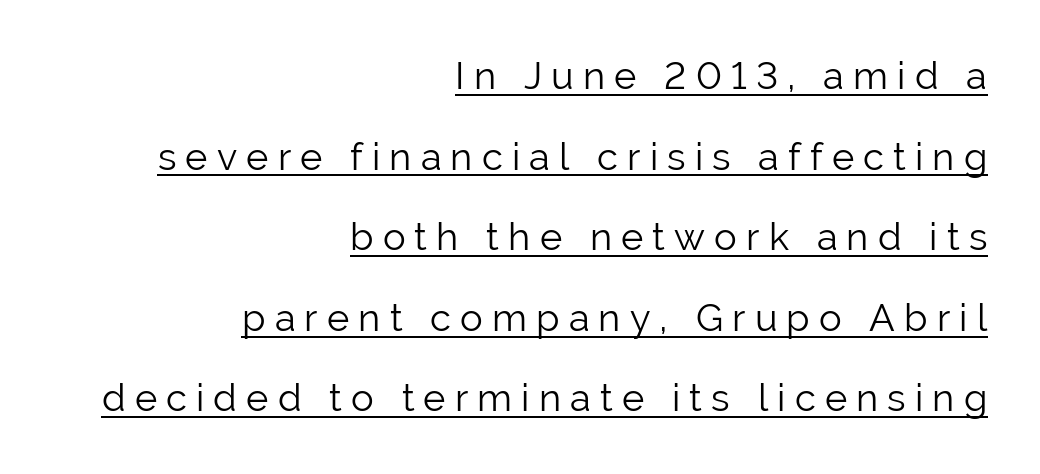
Q: Is the text bold? A: No.
Q: Is the text italic (slanted)? A: No, it is upright.
Q: Is the typeface a serif or a sans-serif typeface? A: Sans-serif.
Q: Is the text underlined? A: Yes.
Q: How is the paragraph aligned? A: Right-aligned.
Q: Is the spacing between letters normal or unusually wide? A: Unusually wide.
Q: Is the spacing between lines tight, normal or loose? A: Loose.
Q: Width (condensed, normal, or wide)? A: Normal.
Q: Stroke contrast? A: Low.
Q: x-height? A: Medium.
Q: Monospaced? A: No.
